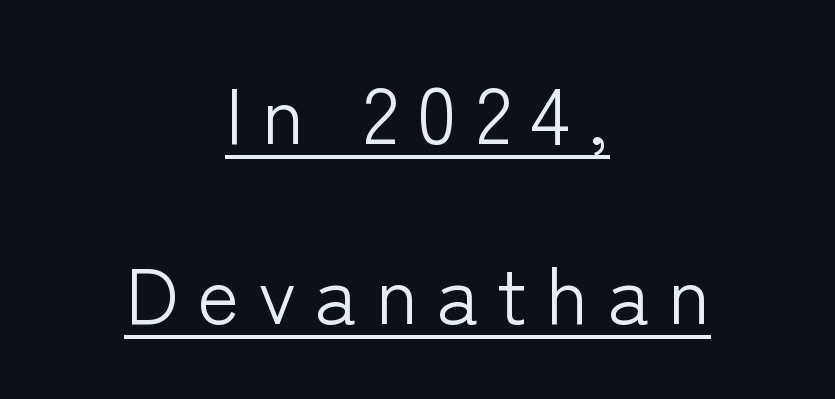
{"serif": "no", "italic": "no", "bold": "no", "weight": "light", "width": "normal", "stroke_contrast": "low", "x_height": "medium", "monospaced": "no", "underline": "yes", "align": "center", "line_spacing": "loose", "line_spacing_ratio": 2.25, "letter_spacing": "wide", "letter_spacing_em": 0.23, "glyph_px": 80}
